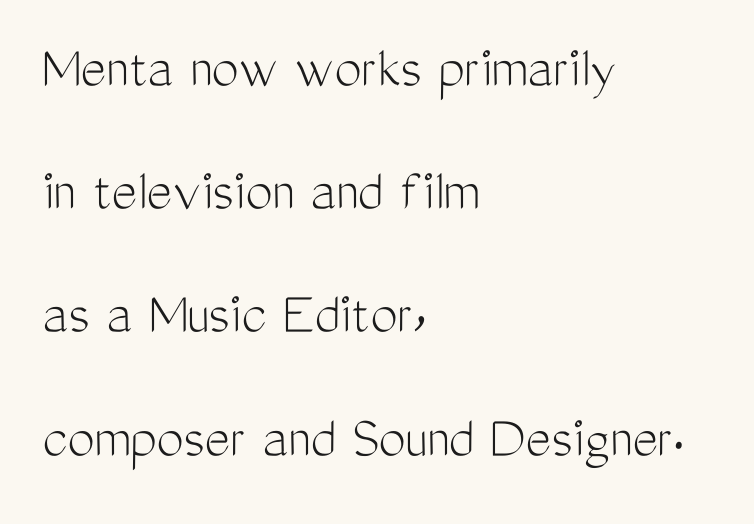
The image shows 61 px light, condensed sans-serif type, upright; set left-aligned, loose line spacing (2.02x), normal letter spacing, not underlined; medium stroke contrast and a medium x-height.
